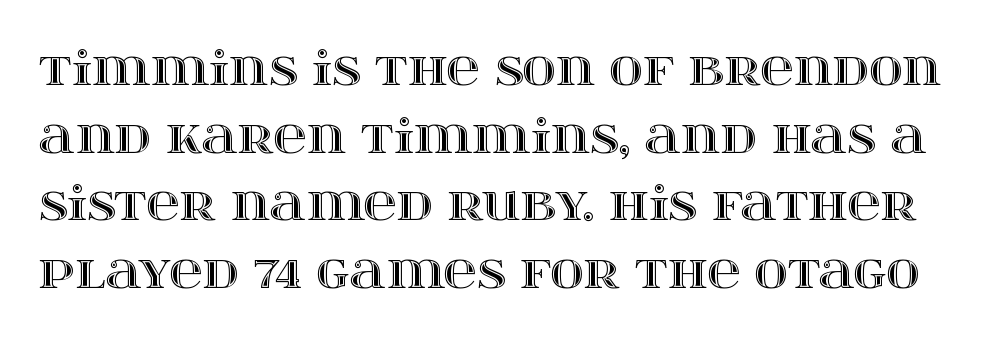
The image shows 46 px wide type, upright; set normal line spacing (1.47x), normal letter spacing, not underlined; a large x-height.
